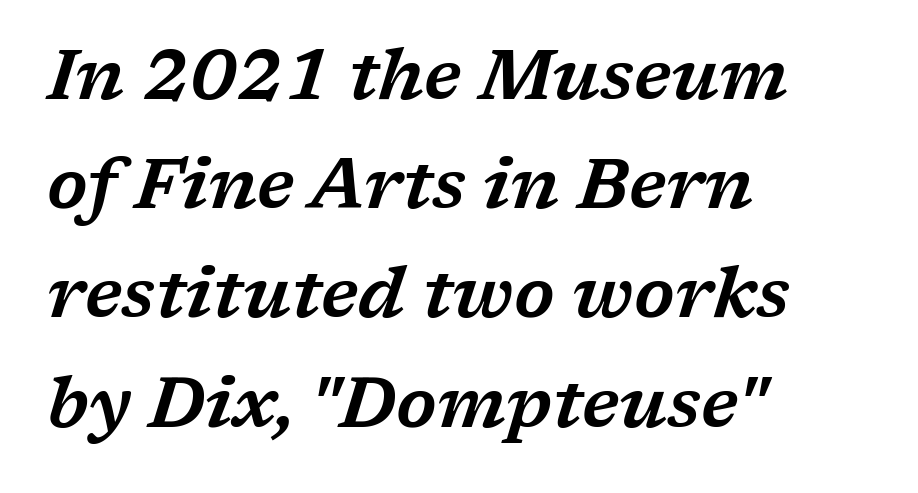
{"serif": "yes", "italic": "yes", "lean": "right", "slant_degrees": 17, "width": "wide", "stroke_contrast": "low", "x_height": "medium", "monospaced": "no", "underline": "no", "align": "left", "line_spacing": "normal", "line_spacing_ratio": 1.56, "letter_spacing": "normal", "letter_spacing_em": 0.0, "glyph_px": 70}
